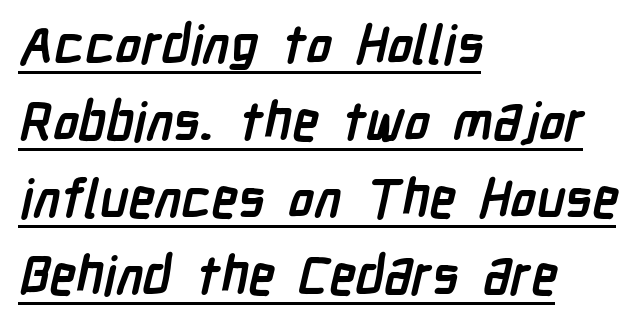
The image shows 53 px semibold, condensed sans-serif type; set left-aligned, normal line spacing (1.45x), normal letter spacing, underlined; low stroke contrast and a medium x-height.
